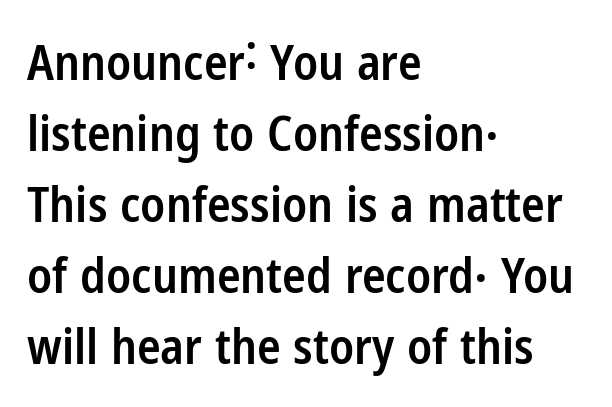
Slightly chunky letters — semibold, I'd say, not full bold. The strip under each line holds only bare page. Each word holds together tightly as a unit, with standard inter-letter gaps. If you drew a line through each stem, it would be perfectly vertical. Think of a printed novel: that variable character pitch is what you see here. Look at the bottom of the vertical strokes: they stop flat, with no serifs.
